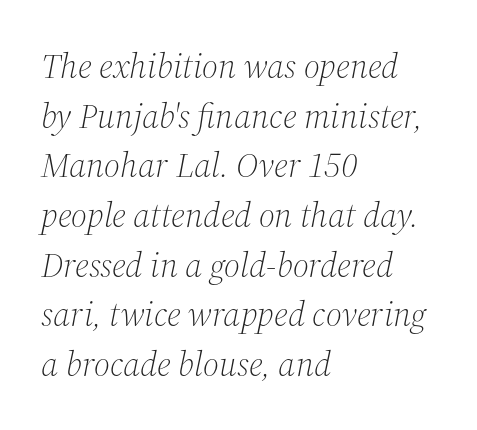
The image shows 35 px light serif type, italic (leaning right); set left-aligned, normal line spacing (1.42x), normal letter spacing, not underlined; medium stroke contrast and a medium x-height.
